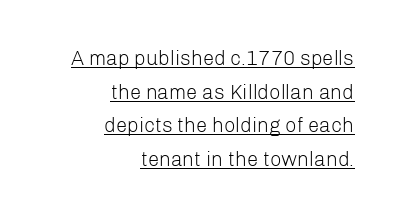
{"italic": "no", "bold": "no", "underline": "yes", "align": "right", "line_spacing": "normal", "line_spacing_ratio": 1.68, "letter_spacing": "normal", "letter_spacing_em": 0.0, "glyph_px": 20}
